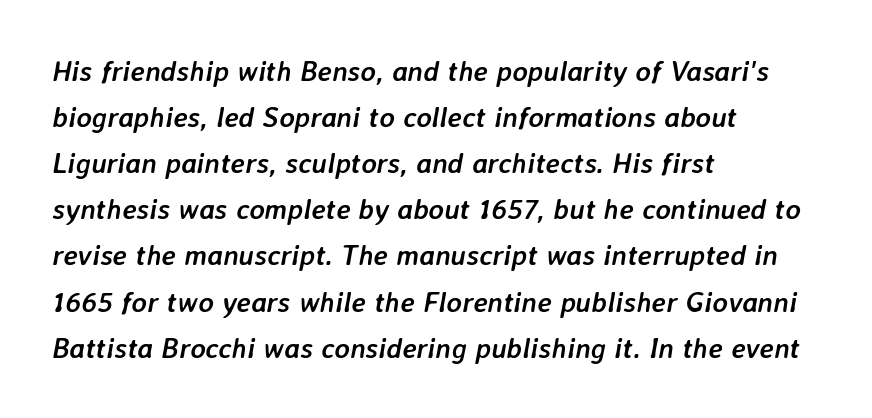
{"italic": "yes", "lean": "right", "slant_degrees": 7, "bold": "yes", "weight": "semibold", "width": "normal", "stroke_contrast": "low", "x_height": "medium", "monospaced": "no", "underline": "no", "align": "left", "line_spacing": "normal", "line_spacing_ratio": 1.59, "letter_spacing": "normal", "letter_spacing_em": 0.0, "glyph_px": 29}
